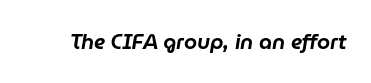
{"italic": "yes", "lean": "right", "slant_degrees": 9, "underline": "no", "letter_spacing": "normal", "letter_spacing_em": 0.0, "glyph_px": 21}
